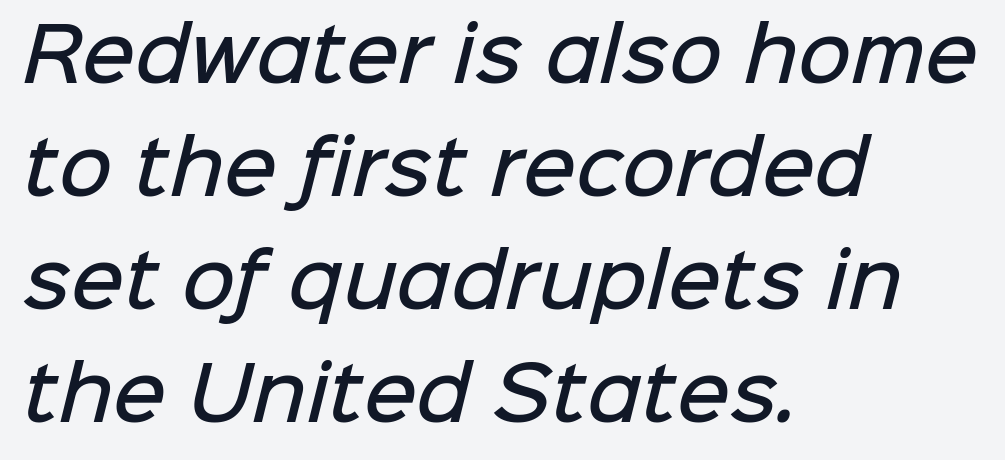
Observe the ordinary spacing: letters are neighbours, not strangers. Descenders hang freely into open space. A semibold gives these letters moderate extra thickness, short of bold. Type style note: lacks serifs.
